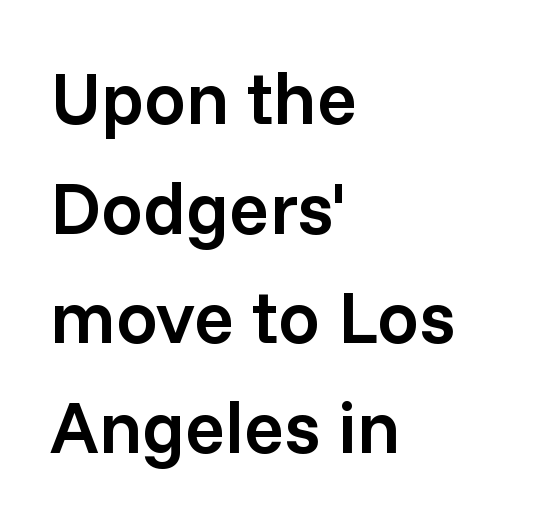
Q: Is the text bold? A: Semi-bold.
Q: Is the text italic (slanted)? A: No, it is upright.
Q: Is the typeface a serif or a sans-serif typeface? A: Sans-serif.
Q: Is the text underlined? A: No.
Q: How is the paragraph aligned? A: Left-aligned.
Q: Is the spacing between letters normal or unusually wide? A: Normal.
Q: Is the spacing between lines tight, normal or loose? A: Normal.
Q: Width (condensed, normal, or wide)? A: Normal.
Q: Stroke contrast? A: Low.
Q: x-height? A: Medium.
Q: Monospaced? A: No.
